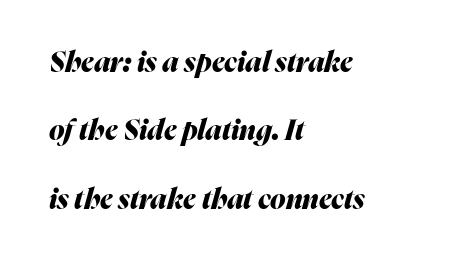
Q: Is the text bold? A: Yes.
Q: Is the text italic (slanted)? A: Yes, it leans right by about 16 degrees.
Q: Is the text underlined? A: No.
Q: How is the paragraph aligned? A: Left-aligned.
Q: Is the spacing between letters normal or unusually wide? A: Normal.
Q: Is the spacing between lines tight, normal or loose? A: Loose.
Q: Width (condensed, normal, or wide)? A: Normal.
Q: Stroke contrast? A: Medium.
Q: x-height? A: Medium.
Q: Monospaced? A: No.
